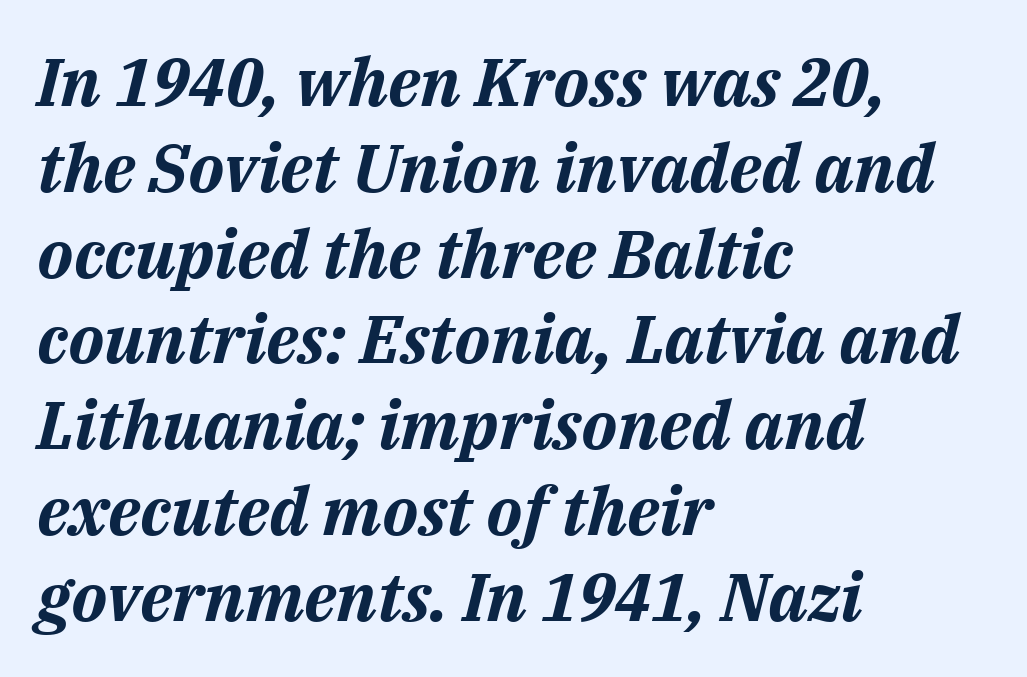
Q: Is the text bold? A: Yes.
Q: Is the text italic (slanted)? A: Yes, it leans right by about 14 degrees.
Q: Is the text underlined? A: No.
Q: How is the paragraph aligned? A: Left-aligned.
Q: Is the spacing between letters normal or unusually wide? A: Normal.
Q: Is the spacing between lines tight, normal or loose? A: Normal.
Q: Width (condensed, normal, or wide)? A: Normal.
Q: Stroke contrast? A: Medium.
Q: x-height? A: Medium.
Q: Monospaced? A: No.
